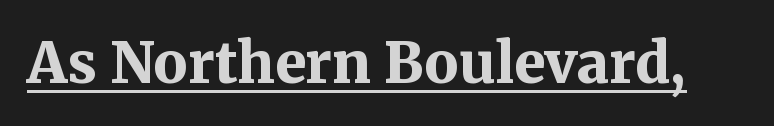
{"serif": "yes", "italic": "no", "bold": "yes", "weight": "bold", "width": "normal", "stroke_contrast": "medium", "x_height": "medium", "monospaced": "no", "underline": "yes", "letter_spacing": "normal", "letter_spacing_em": 0.0, "glyph_px": 56}
